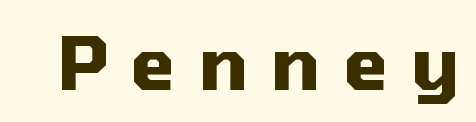
What weight is shown? A full bold with thick strokes. Serifs: no, the terminals of the letterforms are clean. The gaps between neighbouring characters are conspicuously large. Is there any slant? The stems are plumb.
